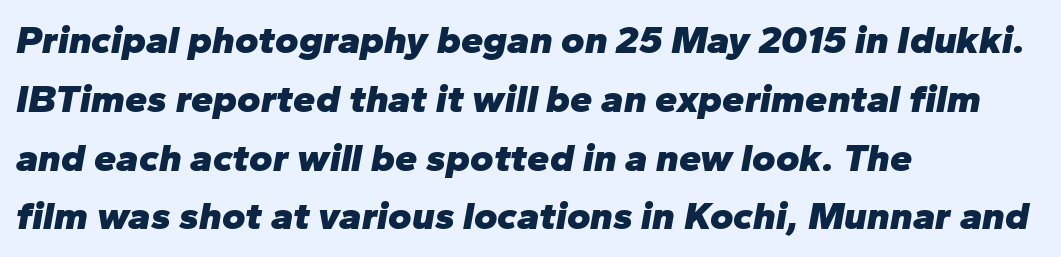
Q: Is the text bold? A: Yes.
Q: Is the text italic (slanted)? A: Yes, it leans right by about 10 degrees.
Q: Is the text underlined? A: No.
Q: How is the paragraph aligned? A: Left-aligned.
Q: Is the spacing between letters normal or unusually wide? A: Normal.
Q: Is the spacing between lines tight, normal or loose? A: Normal.
Q: Width (condensed, normal, or wide)? A: Normal.
Q: Stroke contrast? A: Low.
Q: x-height? A: Medium.
Q: Monospaced? A: No.
